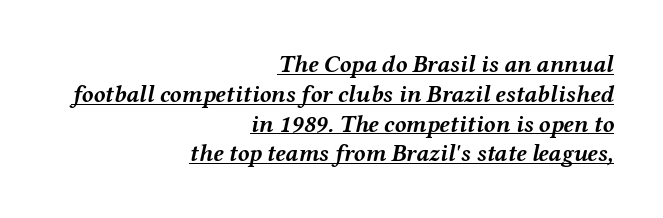
Q: Is the text bold? A: Yes.
Q: Is the text italic (slanted)? A: Yes, it leans right by about 12 degrees.
Q: Is the text underlined? A: Yes.
Q: How is the paragraph aligned? A: Right-aligned.
Q: Is the spacing between letters normal or unusually wide? A: Normal.
